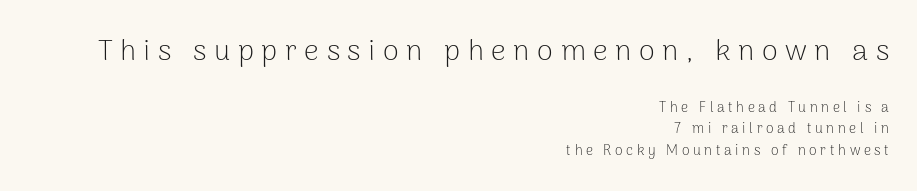
The image shows 29 px light sans-serif type, upright; set right-aligned, normal line spacing (1.54x), unusually wide letter spacing (+0.26 em), not underlined; the first (top) block is 2.07x larger; low stroke contrast and a medium x-height.
